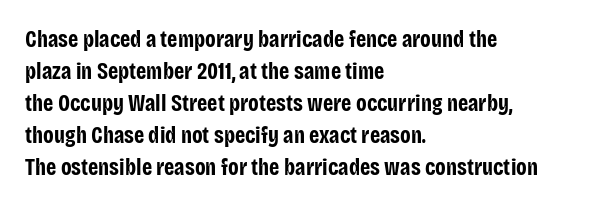
{"italic": "no", "bold": "yes", "underline": "no", "align": "left", "line_spacing": "normal", "line_spacing_ratio": 1.39, "letter_spacing": "normal", "letter_spacing_em": 0.0, "glyph_px": 23}
